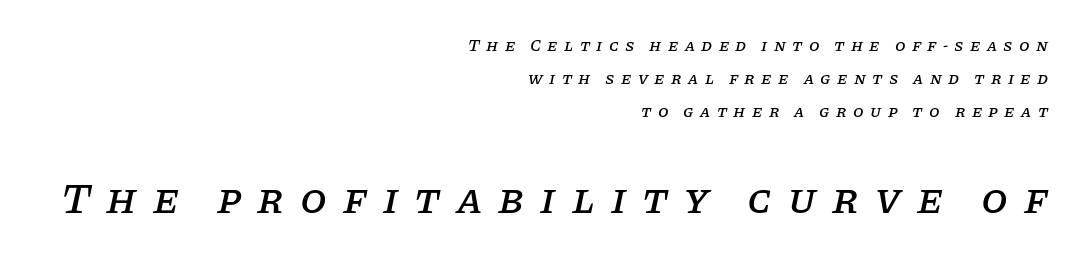
{"serif": "yes", "italic": "yes", "lean": "right", "slant_degrees": 11, "width": "normal", "stroke_contrast": "low", "x_height": "large", "monospaced": "no", "underline": "no", "align": "right", "line_spacing": "loose", "line_spacing_ratio": 1.94, "letter_spacing": "wide", "letter_spacing_em": 0.37, "larger_block": "second", "size_ratio": 2.53, "glyph_px": 43}
